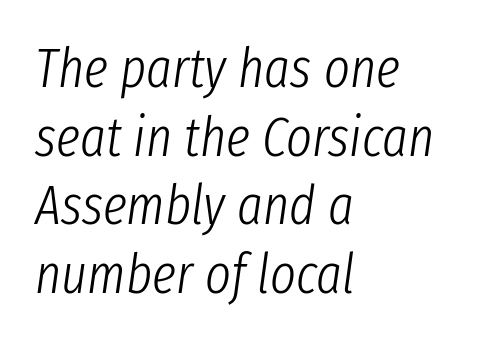
{"italic": "yes", "lean": "right", "slant_degrees": 8, "bold": "no", "weight": "light", "width": "condensed", "stroke_contrast": "low", "x_height": "medium", "monospaced": "no", "underline": "no", "align": "left", "line_spacing": "normal", "line_spacing_ratio": 1.25, "letter_spacing": "normal", "letter_spacing_em": 0.0, "glyph_px": 55}
